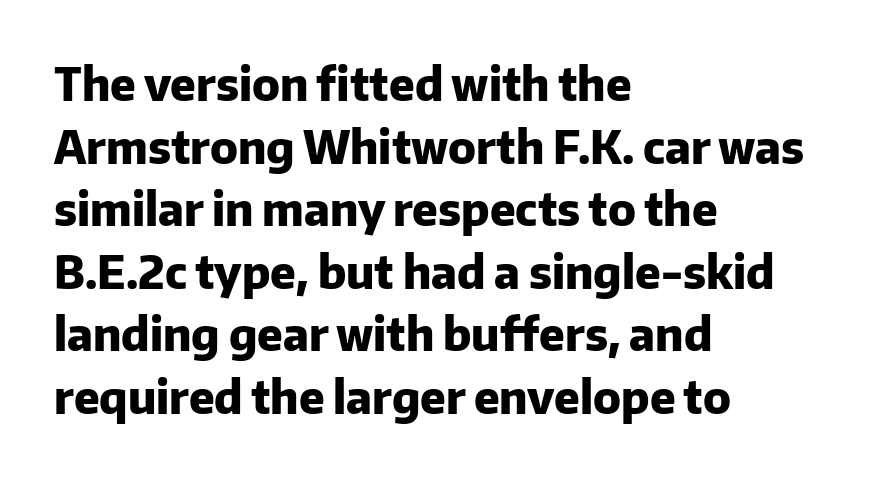
Q: Is the text bold? A: Yes.
Q: Is the text italic (slanted)? A: No, it is upright.
Q: Is the typeface a serif or a sans-serif typeface? A: Sans-serif.
Q: Is the text underlined? A: No.
Q: How is the paragraph aligned? A: Left-aligned.
Q: Is the spacing between letters normal or unusually wide? A: Normal.
Q: Is the spacing between lines tight, normal or loose? A: Normal.
Q: Width (condensed, normal, or wide)? A: Normal.
Q: Stroke contrast? A: Low.
Q: x-height? A: Medium.
Q: Monospaced? A: No.
